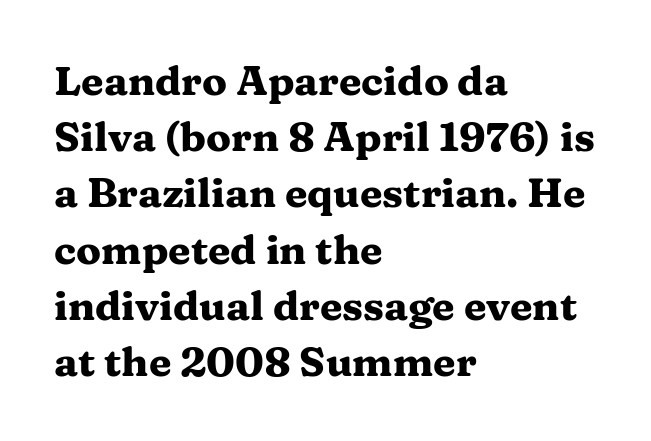
Reading down the block, your eye returns to a fixed left position each line. This is serif lettering, the kind often seen in printed books. Nothing unusual about the tracking: characters are spaced as the font intends. The characters look thick and weighty, a clear bold.
